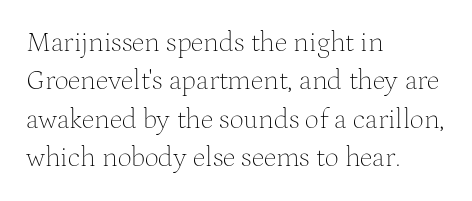
{"serif": "yes", "italic": "no", "bold": "no", "weight": "thin", "width": "normal", "stroke_contrast": "medium", "x_height": "medium", "monospaced": "no", "underline": "no", "align": "left", "line_spacing": "normal", "line_spacing_ratio": 1.37, "letter_spacing": "normal", "letter_spacing_em": 0.0, "glyph_px": 28}
